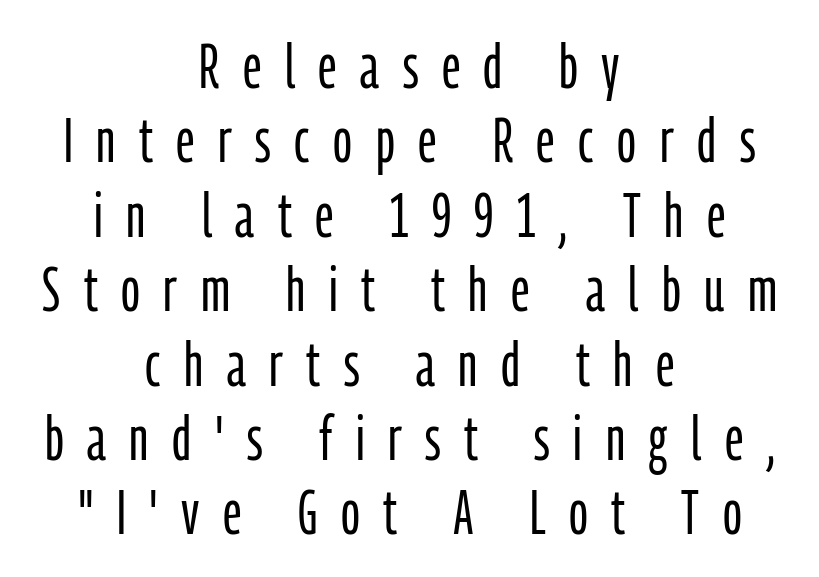
{"serif": "no", "italic": "no", "bold": "no", "weight": "light", "width": "condensed", "stroke_contrast": "low", "x_height": "medium", "monospaced": "no", "underline": "no", "align": "center", "line_spacing_ratio": 1.2, "letter_spacing": "wide", "letter_spacing_em": 0.38, "glyph_px": 62}
